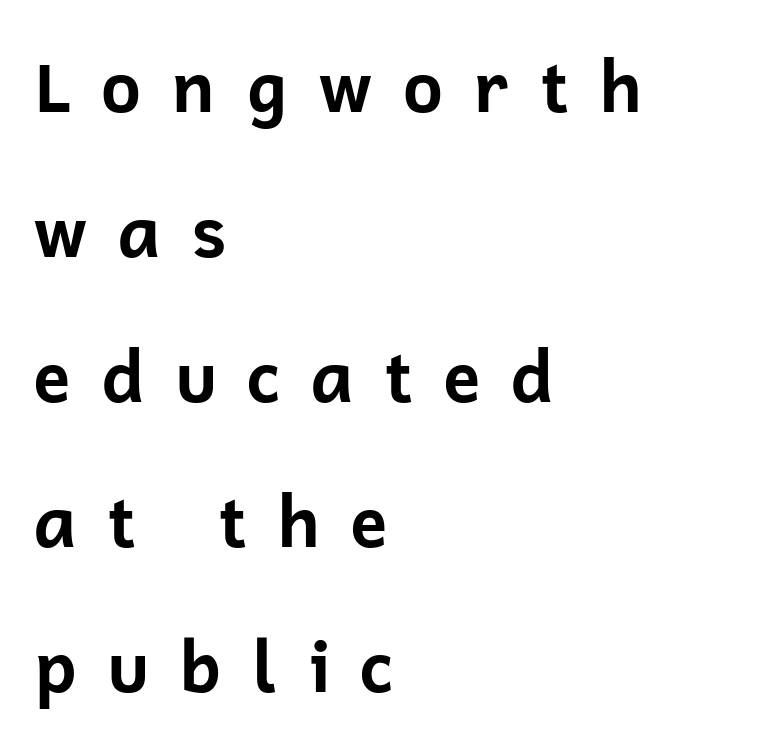
{"serif": "no", "italic": "no", "bold": "yes", "weight": "bold", "width": "normal", "stroke_contrast": "low", "x_height": "medium", "monospaced": "no", "underline": "no", "align": "left", "line_spacing": "loose", "line_spacing_ratio": 2.07, "letter_spacing": "wide", "letter_spacing_em": 0.41, "glyph_px": 70}
